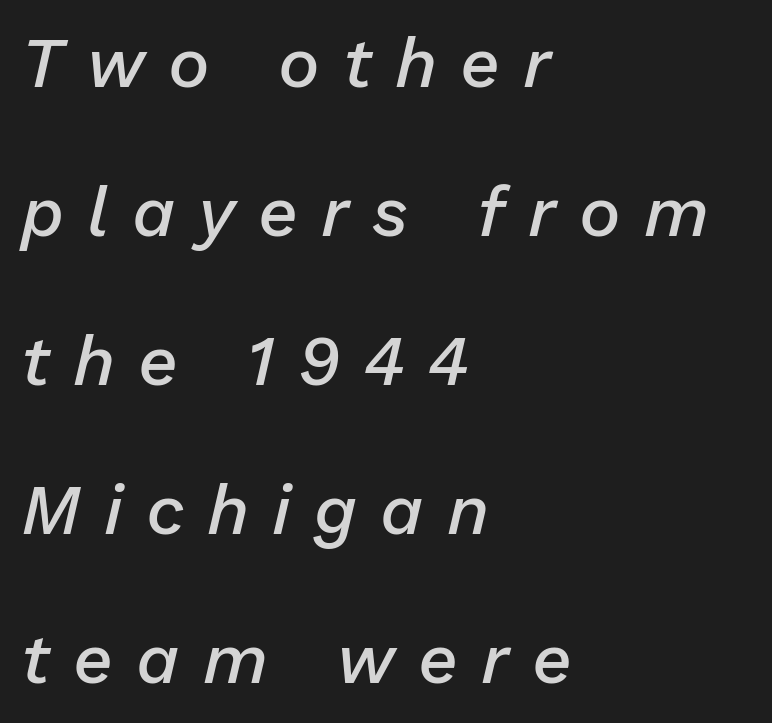
Stems and bowls a touch heavier than normal — semibold. Think of a printed novel: that variable character pitch is what you see here. Here the glyphs are tracked loosely, breaking word shapes into spaced letters. The passage shown leans; its letterforms are oblique. A student would call this left alignment; a typographer would say flush left, rag right.
